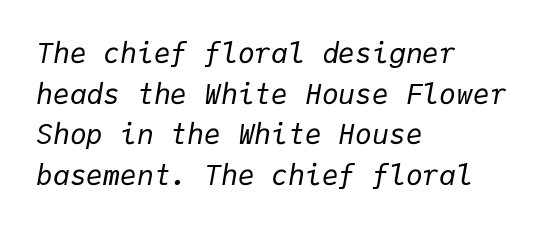
Q: Is the text bold? A: No.
Q: Is the text italic (slanted)? A: Yes, it leans right by about 9 degrees.
Q: Is the text underlined? A: No.
Q: How is the paragraph aligned? A: Left-aligned.
Q: Is the spacing between letters normal or unusually wide? A: Normal.
Q: Is the spacing between lines tight, normal or loose? A: Normal.
Q: Width (condensed, normal, or wide)? A: Normal.
Q: Stroke contrast? A: Low.
Q: x-height? A: Medium.
Q: Monospaced? A: Yes.
